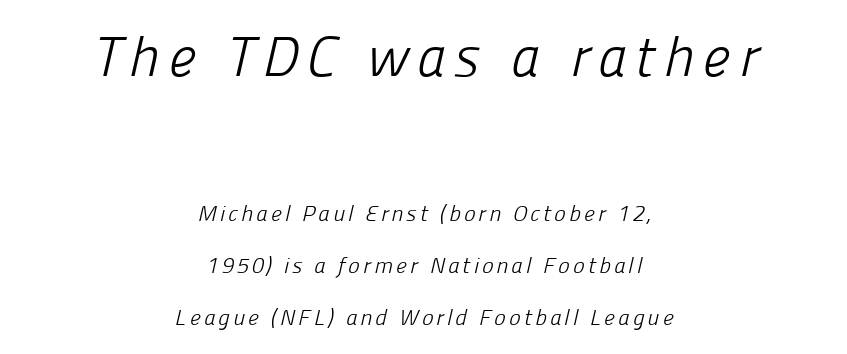
Each new line begins a long way beneath the previous one. You get the large type first, then a drop to smaller type. The passage shown is not underscored anywhere. Nope, no serifs anywhere on these letters.
